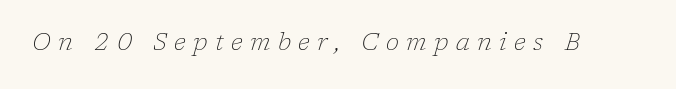
Q: Is the text bold? A: No.
Q: Is the text italic (slanted)? A: Yes, it leans right by about 17 degrees.
Q: Is the text underlined? A: No.
Q: Is the spacing between letters normal or unusually wide? A: Unusually wide.
